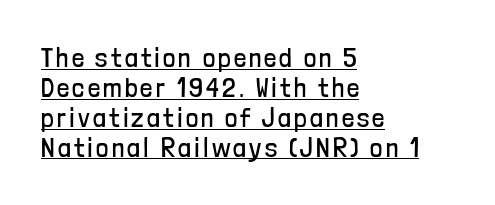
Q: Is the text bold? A: No.
Q: Is the text italic (slanted)? A: No, it is upright.
Q: Is the text underlined? A: Yes.
Q: How is the paragraph aligned? A: Left-aligned.
Q: Is the spacing between lines tight, normal or loose? A: Tight.
